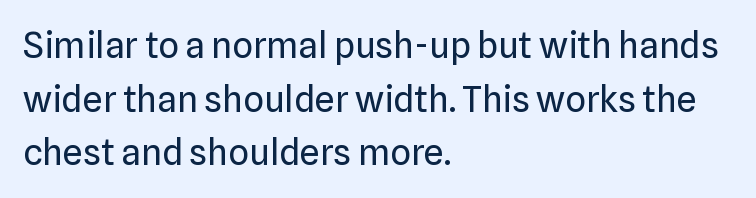
{"serif": "no", "italic": "no", "bold": "no", "weight": "regular", "width": "normal", "stroke_contrast": "low", "x_height": "medium", "monospaced": "no", "underline": "no", "align": "left", "line_spacing": "normal", "line_spacing_ratio": 1.49, "letter_spacing": "normal", "letter_spacing_em": 0.0, "glyph_px": 36}
